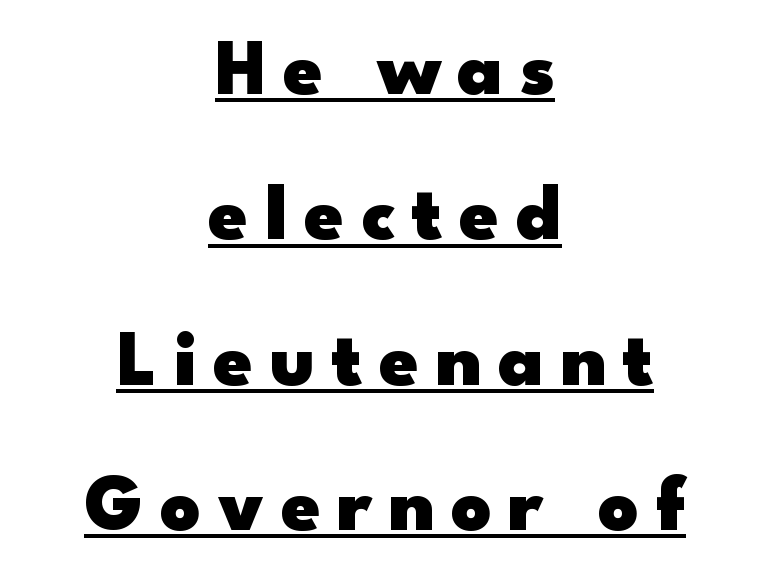
Q: Is the text bold? A: Yes.
Q: Is the text italic (slanted)? A: No, it is upright.
Q: Is the typeface a serif or a sans-serif typeface? A: Sans-serif.
Q: Is the text underlined? A: Yes.
Q: How is the paragraph aligned? A: Centered.
Q: Is the spacing between letters normal or unusually wide? A: Unusually wide.
Q: Width (condensed, normal, or wide)? A: Wide.
Q: Stroke contrast? A: Low.
Q: x-height? A: Small.
Q: Monospaced? A: No.
